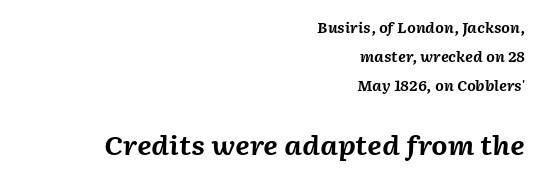
The image shows 26 px bold type, italic (leaning right); set right-aligned, loose line spacing (2.07x), normal letter spacing, not underlined; the second (bottom) block is 1.86x larger.
